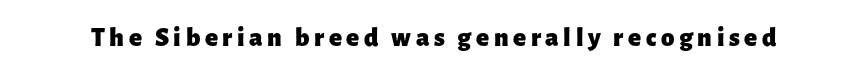
The lettering holds an erect, upright posture throughout. Check the space under the baseline: it is left empty. Does the weight exceed regular? Yes, all the way to bold.
